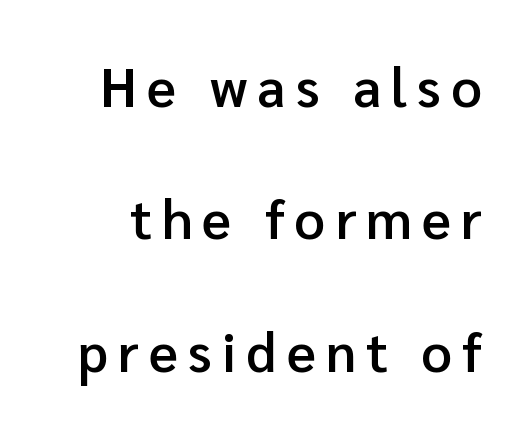
Q: Is the text bold? A: Semi-bold.
Q: Is the text italic (slanted)? A: No, it is upright.
Q: Is the typeface a serif or a sans-serif typeface? A: Sans-serif.
Q: Is the text underlined? A: No.
Q: Is the spacing between lines tight, normal or loose? A: Loose.
Q: Width (condensed, normal, or wide)? A: Normal.
Q: Stroke contrast? A: Low.
Q: x-height? A: Medium.
Q: Monospaced? A: No.
